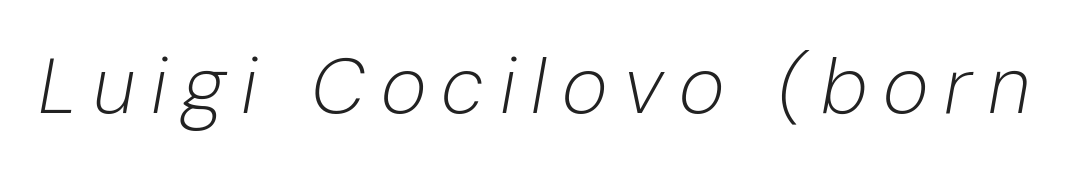
Q: Is the text bold? A: No.
Q: Is the text italic (slanted)? A: Yes, it leans right by about 10 degrees.
Q: Is the text underlined? A: No.
Q: Is the spacing between letters normal or unusually wide? A: Unusually wide.
Q: Width (condensed, normal, or wide)? A: Normal.
Q: Stroke contrast? A: Low.
Q: x-height? A: Medium.
Q: Monospaced? A: No.
